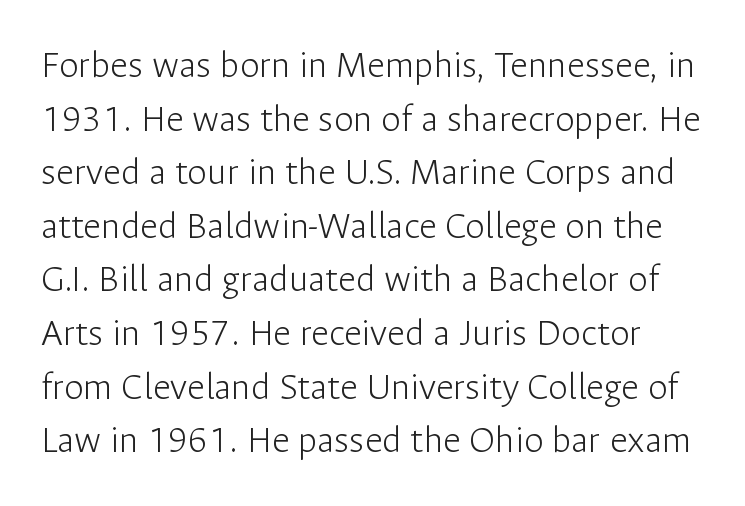
{"serif": "no", "italic": "no", "bold": "no", "weight": "light", "width": "normal", "stroke_contrast": "low", "x_height": "medium", "monospaced": "no", "underline": "no", "line_spacing": "normal", "line_spacing_ratio": 1.34, "letter_spacing": "normal", "letter_spacing_em": 0.0, "glyph_px": 40}
